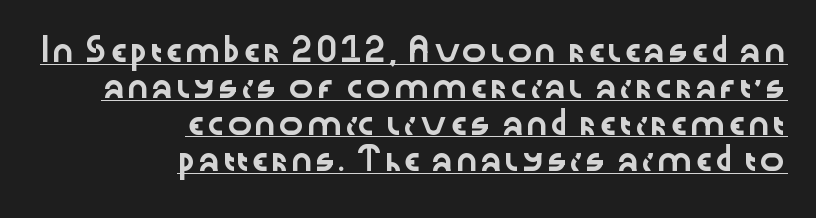
The image shows 21 px text type, upright; set right-aligned, line spacing 1.73x, normal letter spacing, underlined.
